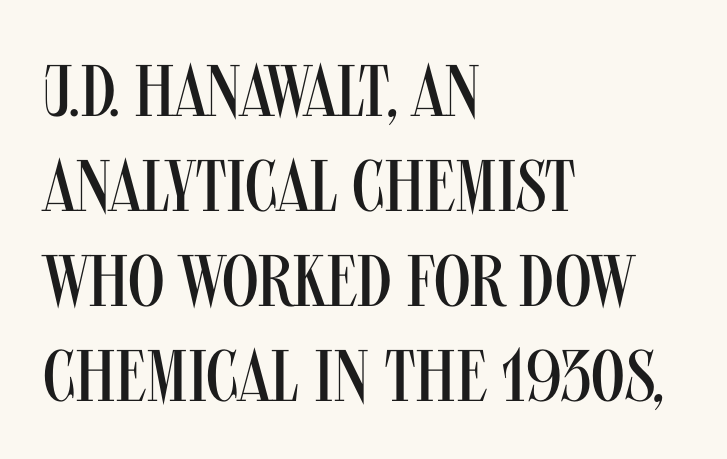
{"serif": "no", "italic": "no", "bold": "no", "weight": "regular", "width": "condensed", "stroke_contrast": "medium", "x_height": "large", "monospaced": "no", "underline": "no", "align": "left", "line_spacing": "normal", "line_spacing_ratio": 1.3, "letter_spacing": "normal", "letter_spacing_em": 0.0, "glyph_px": 73}
